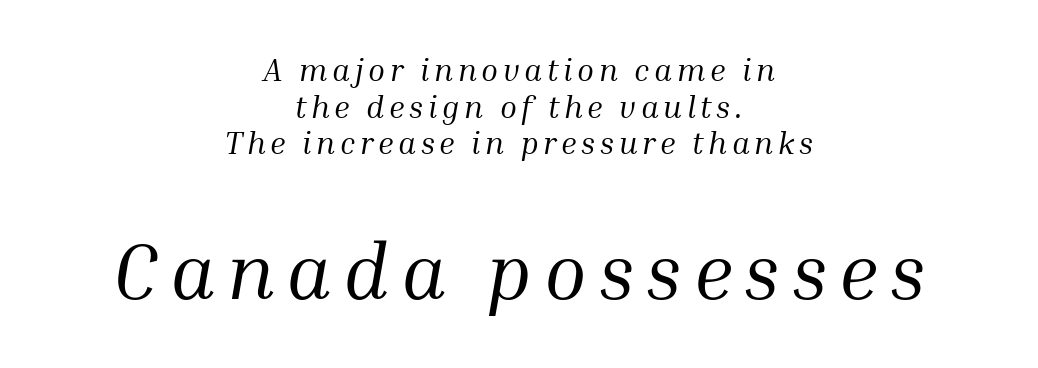
The text block is weighted toward neither margin, spreading evenly from the middle. Stroke terminals: seriffed. Visually, the bottom section dominates because its glyphs are scaled up. Unmarked baselines from the first word to the last. Italic: yes, the glyphs are oblique.
